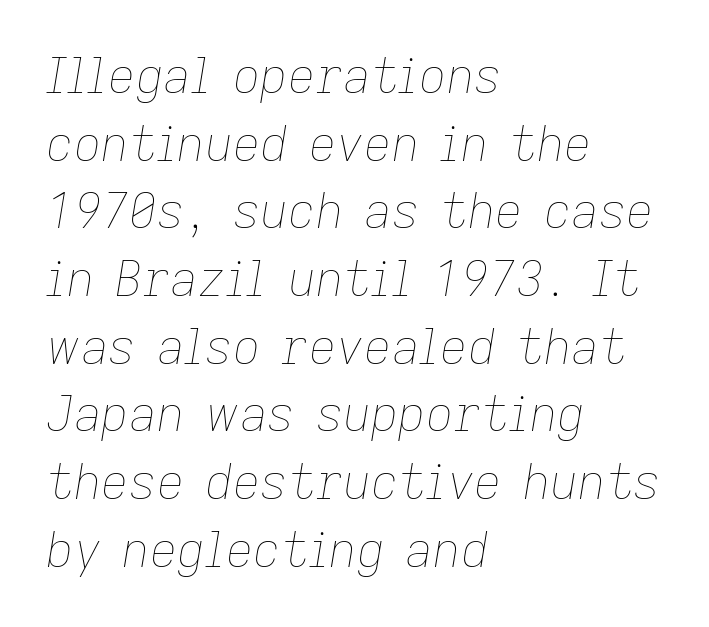
The rows are spaced the way most documents space them. A bare baseline throughout the passage. A typesetter would call this proportional, since set widths differ per character. Bold? No — there's no thickening of the strokes.
